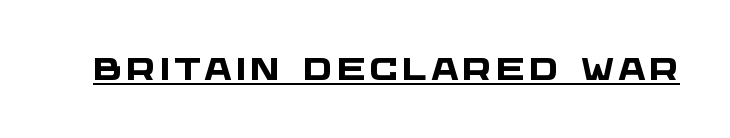
The letters advance in unequal steps, a hallmark of proportional type. Emphasis is given by a line drawn under the lettering. I'd call this a sans setting — the letters go barefoot. A full-strength bold gives these letters their thick strokes.
